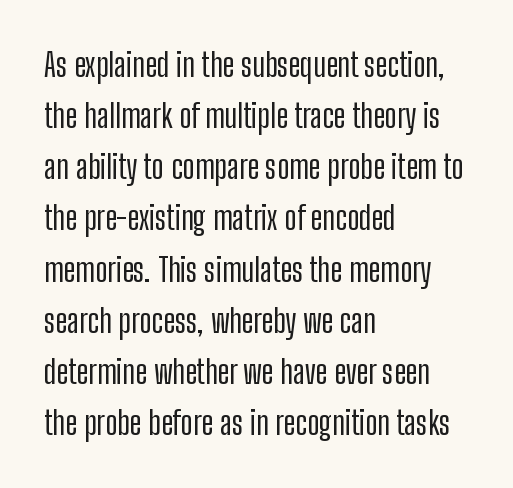
Q: Is the text italic (slanted)? A: No, it is upright.
Q: Is the typeface a serif or a sans-serif typeface? A: Sans-serif.
Q: Is the text underlined? A: No.
Q: How is the paragraph aligned? A: Left-aligned.
Q: Is the spacing between letters normal or unusually wide? A: Normal.
Q: Is the spacing between lines tight, normal or loose? A: Normal.
Q: Width (condensed, normal, or wide)? A: Condensed.
Q: Stroke contrast? A: Low.
Q: x-height? A: Medium.
Q: Monospaced? A: No.
